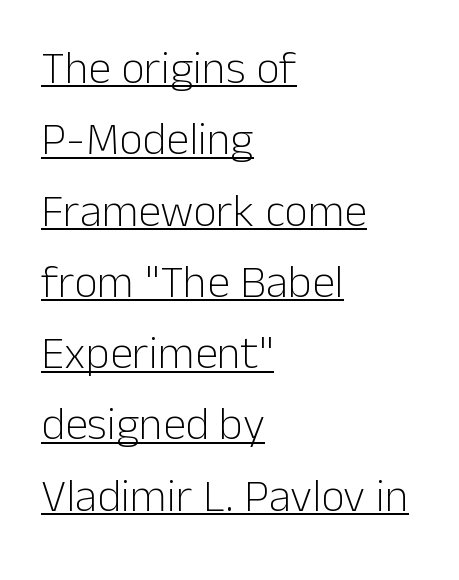
{"serif": "no", "italic": "no", "bold": "no", "weight": "light", "width": "normal", "stroke_contrast": "low", "x_height": "medium", "monospaced": "no", "underline": "yes", "align": "left", "line_spacing": "normal", "line_spacing_ratio": 1.55, "letter_spacing": "normal", "letter_spacing_em": 0.0, "glyph_px": 46}
